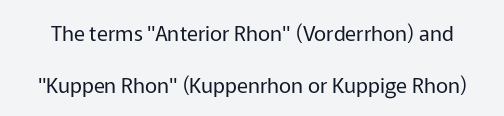
Q: Is the text bold? A: No.
Q: Is the text italic (slanted)? A: No, it is upright.
Q: Is the text underlined? A: No.
Q: Is the spacing between letters normal or unusually wide? A: Normal.
Q: Is the spacing between lines tight, normal or loose? A: Loose.
